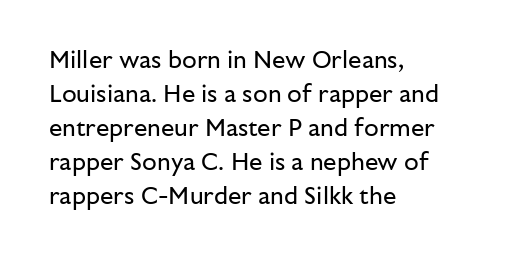
The image shows 24 px text type, upright; set left-aligned, normal line spacing (1.42x), normal letter spacing, not underlined.
